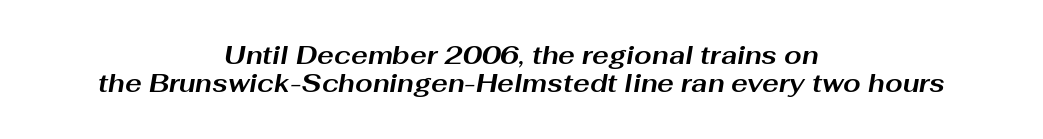
The image shows 25 px bold type, italic (leaning right); set centered, tight line spacing (1.13x), normal letter spacing, not underlined.
